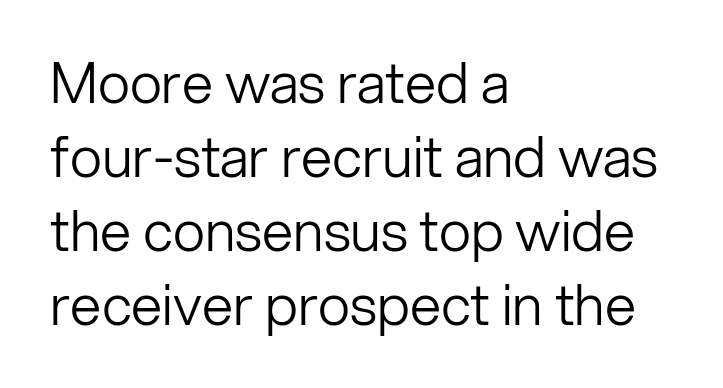
The letters advance in unequal steps, a hallmark of proportional type. Rows of type keep a routine distance in the vertical direction. Is there any slant? The stems are plumb. Weight: in the light-to-regular range.
